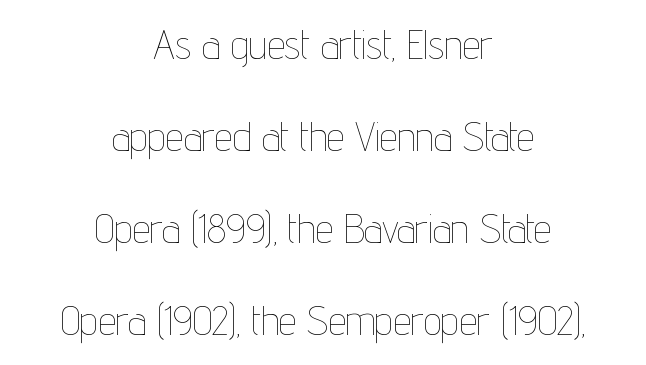
The image shows 40 px thin, condensed type, upright; set centered, loose line spacing (2.3x), normal letter spacing, not underlined; low stroke contrast and a medium x-height.
